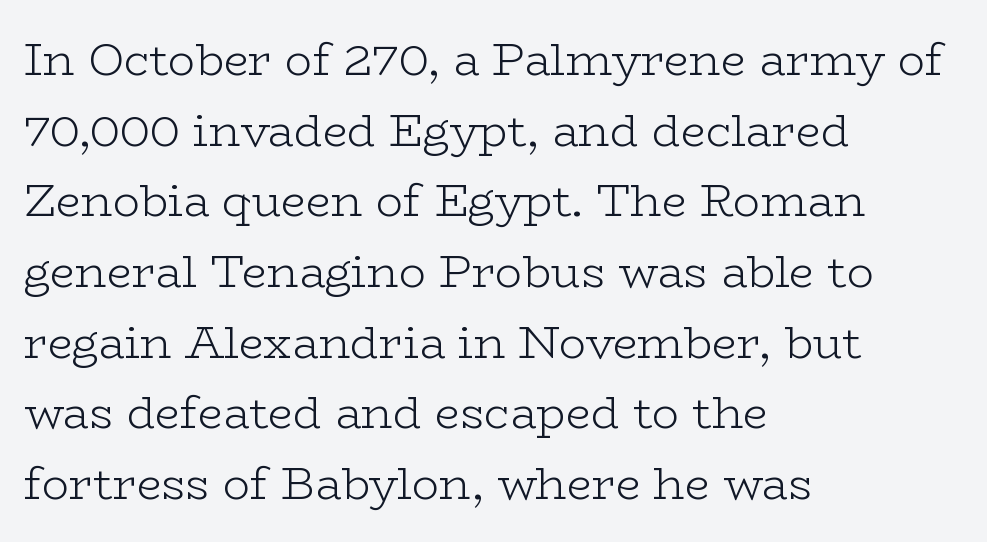
{"serif": "yes", "italic": "no", "bold": "no", "weight": "light", "width": "wide", "stroke_contrast": "low", "x_height": "medium", "monospaced": "no", "underline": "no", "align": "left", "line_spacing": "normal", "line_spacing_ratio": 1.57, "letter_spacing": "normal", "letter_spacing_em": 0.0, "glyph_px": 45}
